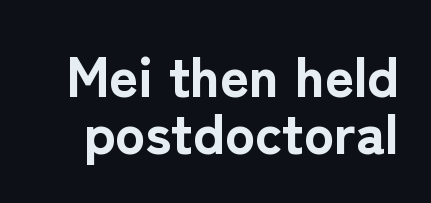
The image shows 56 px bold sans-serif type, upright; set tight line spacing (1.01x), normal letter spacing, not underlined; low stroke contrast and a medium x-height.
